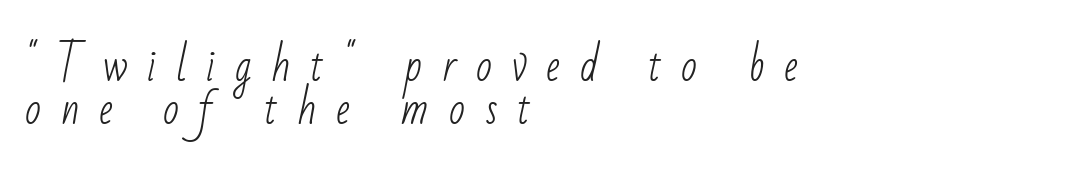
Stem width sits at or under what a default text font uses. Teacher's note: observe the even left margin — that is flush-left alignment. Summary of vertical rhythm: compact, with narrow interline spacing. Varying glyph widths throughout — classic text-font behaviour. A bare baseline throughout the passage.
